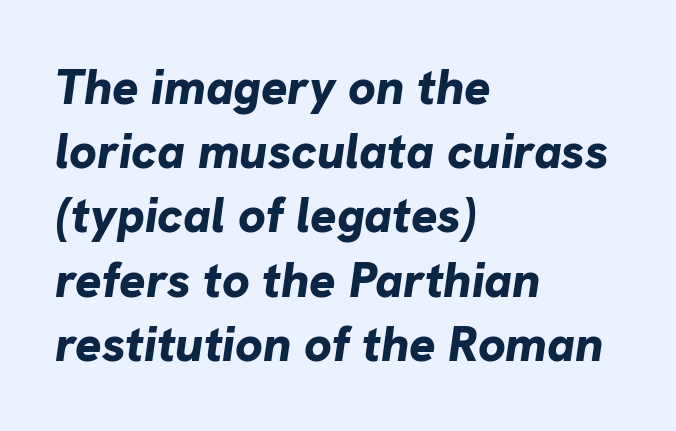
{"italic": "yes", "lean": "right", "slant_degrees": 8, "bold": "yes", "weight": "bold", "width": "normal", "stroke_contrast": "low", "x_height": "medium", "monospaced": "no", "underline": "no", "align": "left", "line_spacing": "normal", "line_spacing_ratio": 1.31, "letter_spacing": "normal", "letter_spacing_em": 0.0, "glyph_px": 49}
